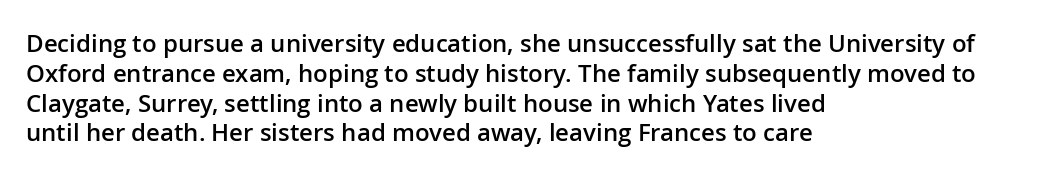
The letters stand upright; this is a roman face. Underline: absent. The sample has been set in demibold, a notch under bold. Here the glyphs are tracked normally, forming tight word shapes.
